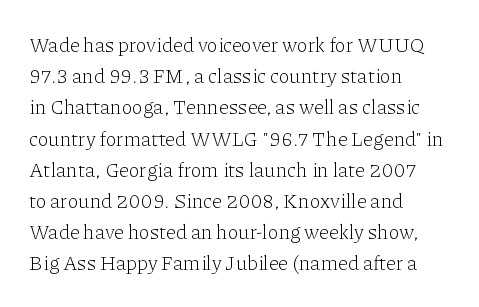
Between one letter and the next there's only the usual sliver of space. Letters rest on an invisible, unmarked baseline. Does the copy run flush right? No — it runs flush left. Nothing heavy about these letters — not bold at all.
